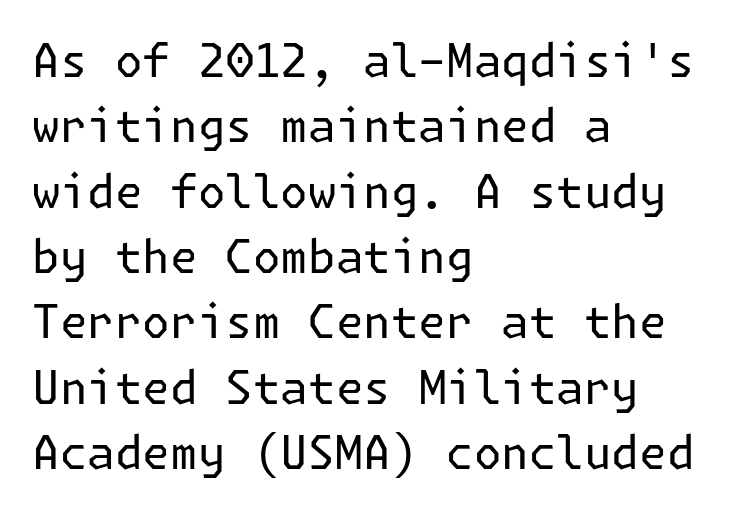
{"serif": "no", "italic": "no", "bold": "no", "weight": "regular", "width": "normal", "stroke_contrast": "low", "x_height": "medium", "underline": "no", "align": "left", "line_spacing": "normal", "line_spacing_ratio": 1.42, "letter_spacing": "normal", "letter_spacing_em": 0.0, "glyph_px": 46}
